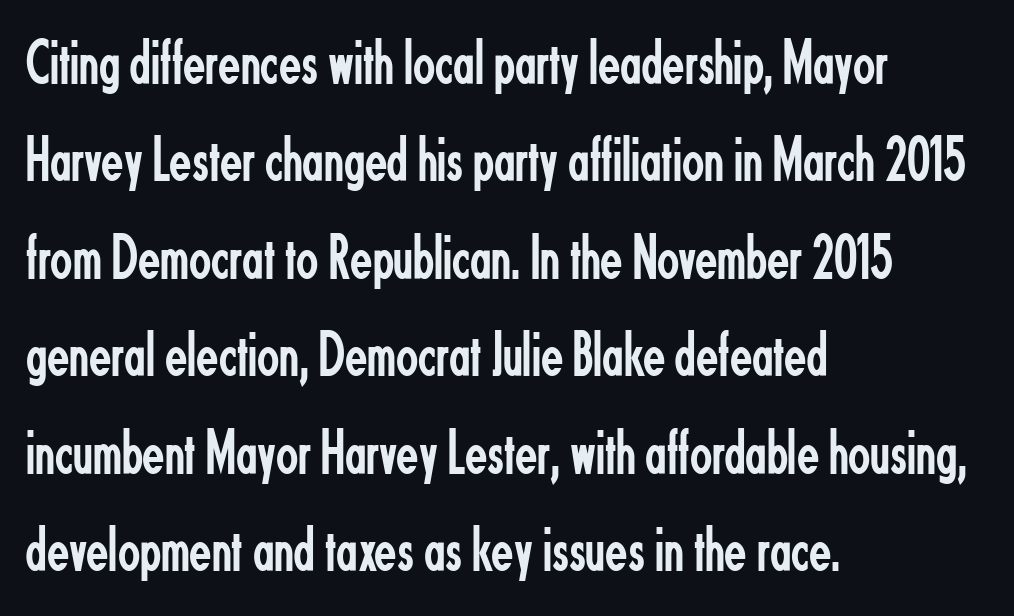
{"serif": "no", "italic": "no", "bold": "no", "weight": "regular", "width": "condensed", "stroke_contrast": "low", "x_height": "small", "monospaced": "no", "underline": "no", "align": "left", "line_spacing": "normal", "line_spacing_ratio": 1.5, "letter_spacing": "normal", "letter_spacing_em": 0.0, "glyph_px": 65}
